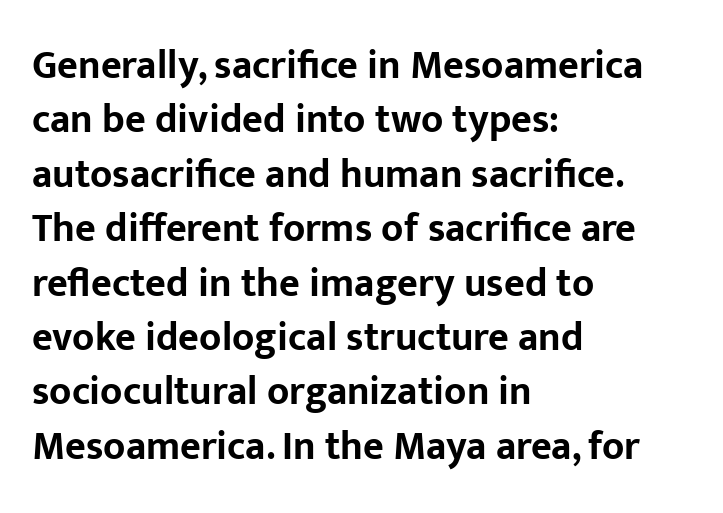
{"serif": "no", "italic": "no", "bold": "yes", "weight": "bold", "width": "normal", "stroke_contrast": "low", "x_height": "medium", "monospaced": "no", "underline": "no", "align": "left", "line_spacing": "normal", "line_spacing_ratio": 1.36, "letter_spacing": "normal", "letter_spacing_em": 0.0, "glyph_px": 40}
